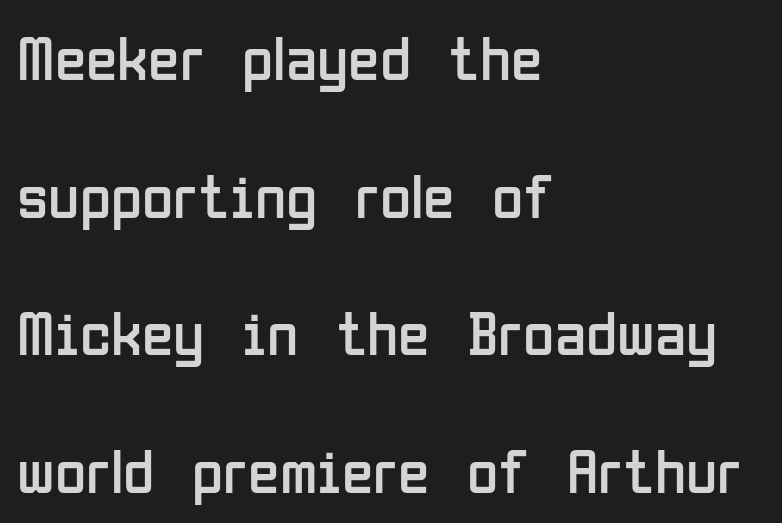
The image shows 64 px regular-weight, condensed sans-serif type, upright; set left-aligned, loose line spacing (2.15x), normal letter spacing, not underlined; low stroke contrast and a medium x-height.
